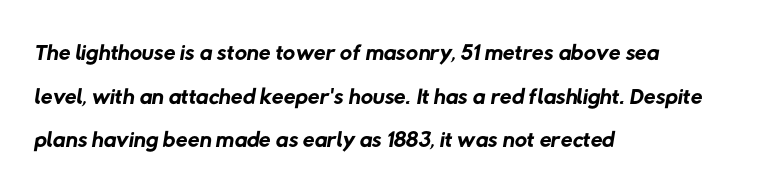
Q: Is the text bold? A: No.
Q: Is the typeface a serif or a sans-serif typeface? A: Sans-serif.
Q: Is the text underlined? A: No.
Q: How is the paragraph aligned? A: Left-aligned.
Q: Is the spacing between letters normal or unusually wide? A: Normal.
Q: Is the spacing between lines tight, normal or loose? A: Normal.
Q: Width (condensed, normal, or wide)? A: Normal.
Q: Stroke contrast? A: Low.
Q: x-height? A: Medium.
Q: Monospaced? A: No.
